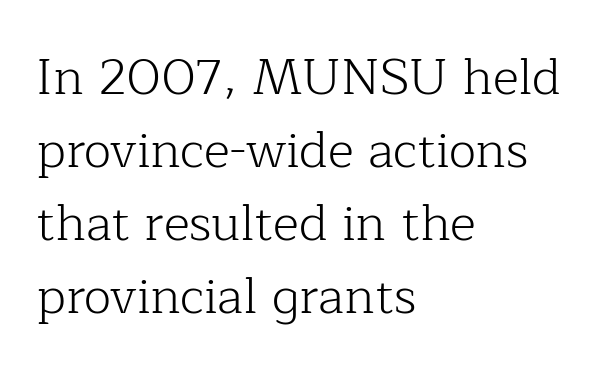
{"serif": "yes", "italic": "no", "bold": "no", "weight": "light", "width": "normal", "stroke_contrast": "low", "x_height": "medium", "monospaced": "no", "underline": "no", "align": "left", "line_spacing": "normal", "line_spacing_ratio": 1.46, "letter_spacing": "normal", "letter_spacing_em": 0.0, "glyph_px": 50}
